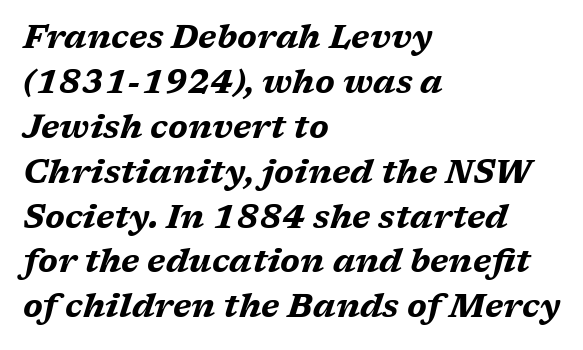
{"italic": "yes", "lean": "right", "slant_degrees": 17, "bold": "yes", "weight": "bold", "width": "wide", "stroke_contrast": "medium", "x_height": "medium", "monospaced": "no", "underline": "no", "align": "left", "line_spacing": "normal", "line_spacing_ratio": 1.36, "letter_spacing": "normal", "letter_spacing_em": 0.0, "glyph_px": 33}
